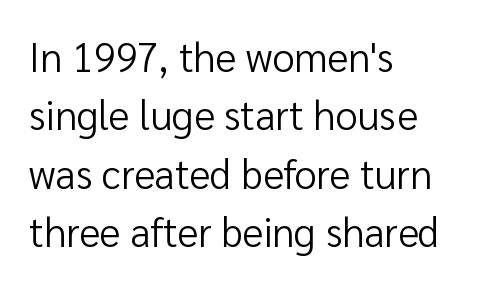
The image shows 40 px regular-weight sans-serif type, upright; set left-aligned, normal line spacing (1.46x), normal letter spacing, not underlined; low stroke contrast and a medium x-height.
